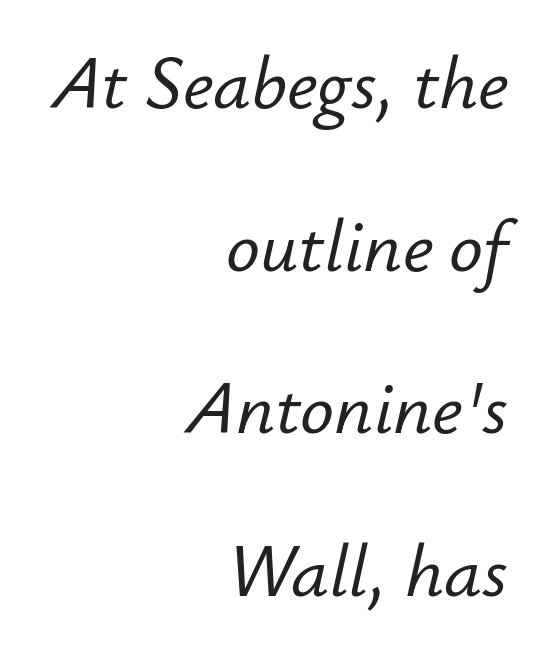
Q: Is the text italic (slanted)? A: Yes, it leans right by about 12 degrees.
Q: Is the text underlined? A: No.
Q: How is the paragraph aligned? A: Right-aligned.
Q: Is the spacing between letters normal or unusually wide? A: Normal.
Q: Is the spacing between lines tight, normal or loose? A: Loose.
Q: Width (condensed, normal, or wide)? A: Normal.
Q: Stroke contrast? A: Low.
Q: x-height? A: Small.
Q: Monospaced? A: No.
